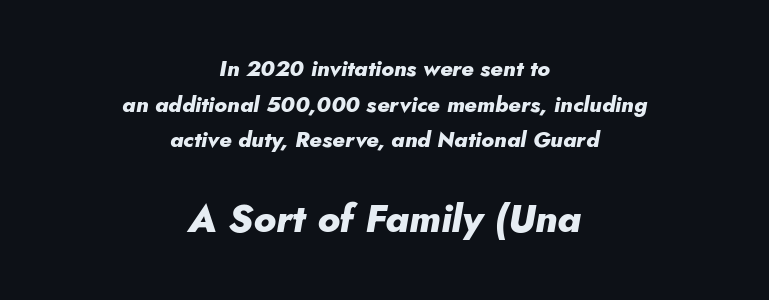
On the weight axis this lands at bold, roughly 700. Look at the glyph heights: the lower group is clearly the bigger setting. The face used here is rendered with its standard letterfit. A typesetter would call this proportional, since set widths differ per character.
